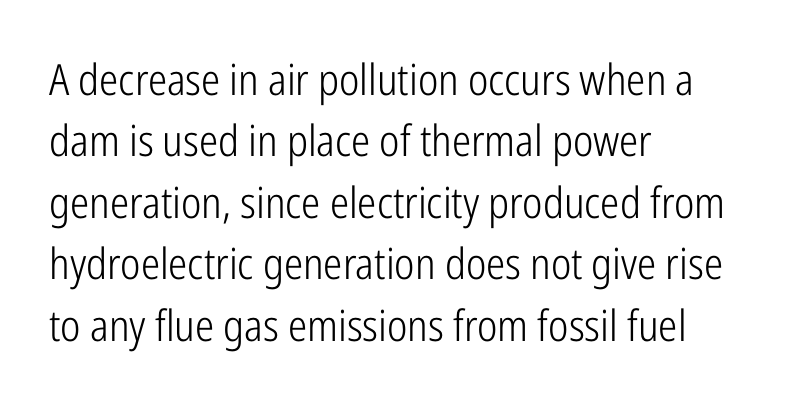
The type sits square on the baseline with zero lean. Interline gaps are of average width in this sample. Heft: none added — not bold. No word sits above an underline.
